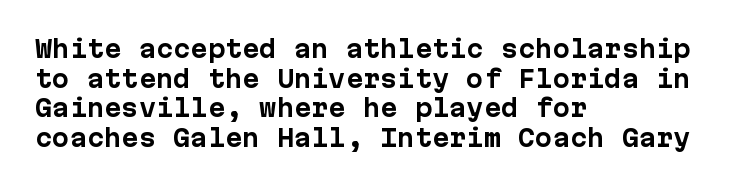
{"italic": "no", "bold": "yes", "underline": "no", "align": "left", "line_spacing": "normal", "line_spacing_ratio": 1.29, "letter_spacing": "normal", "letter_spacing_em": 0.0, "glyph_px": 23}
